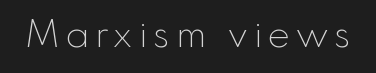
{"serif": "no", "italic": "no", "bold": "no", "weight": "thin", "width": "normal", "x_height": "small", "monospaced": "no", "underline": "no", "glyph_px": 38}
